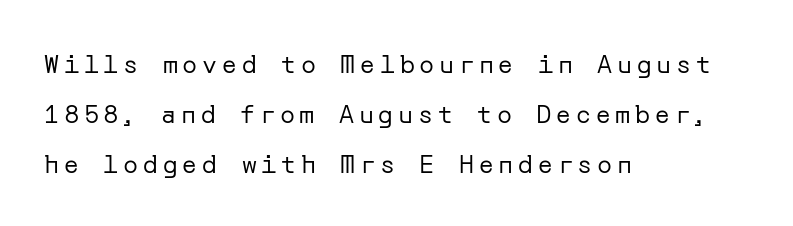
{"italic": "no", "bold": "no", "underline": "no", "align": "left", "line_spacing": "loose", "line_spacing_ratio": 2.01, "glyph_px": 25}
